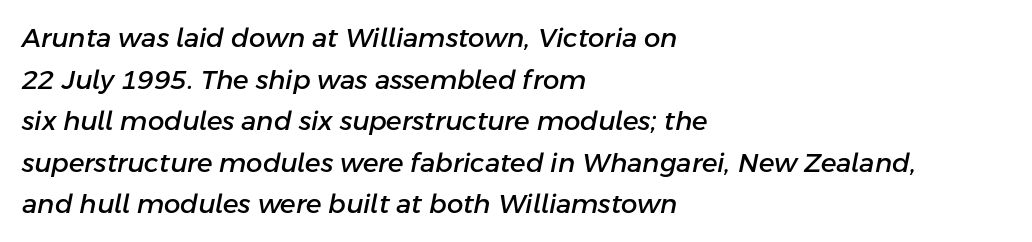
{"italic": "yes", "lean": "right", "slant_degrees": 11, "underline": "no", "align": "left", "line_spacing": "normal", "line_spacing_ratio": 1.6, "letter_spacing": "normal", "letter_spacing_em": 0.0, "glyph_px": 26}
